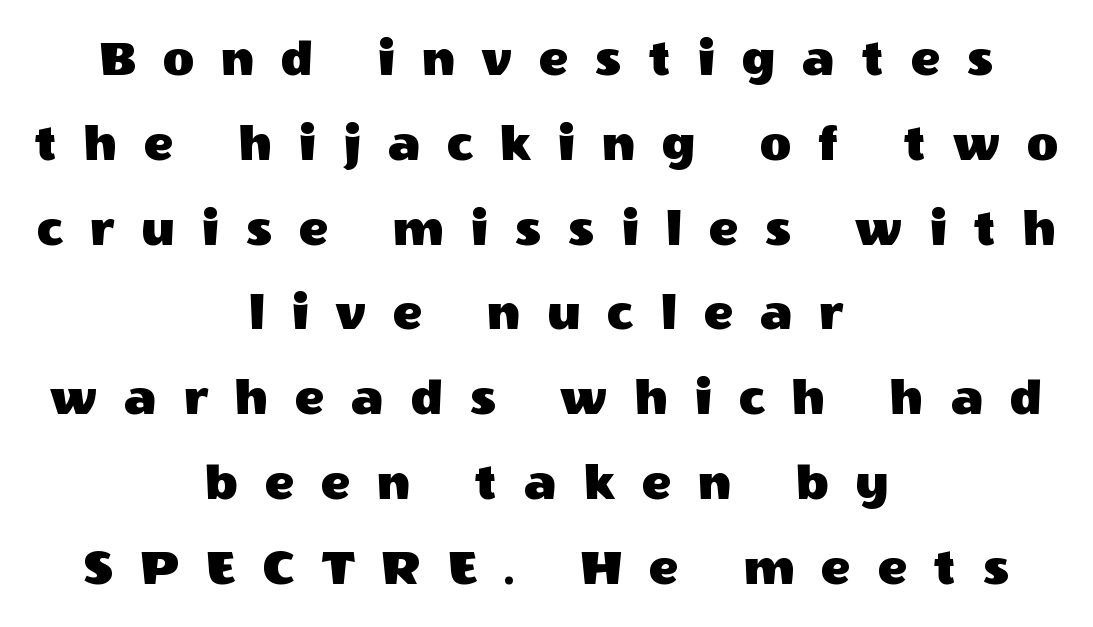
The image shows 54 px sans-serif type, upright; set centered, normal line spacing (1.57x), unusually wide letter spacing (+0.5 em), not underlined; a large x-height.
